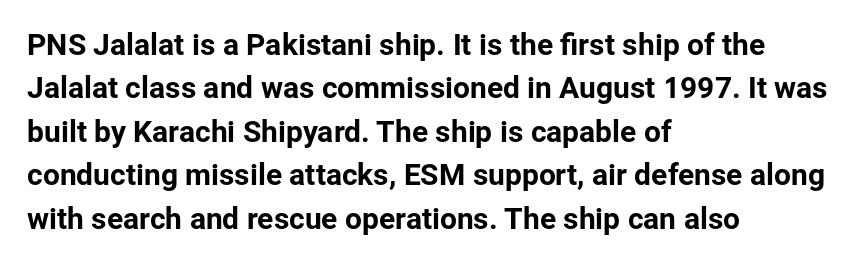
Looks like regular typesetting: each glyph gets only the width it needs. Clear beneath every line of the passage. This sample uses a sans-serif face. The leading is moderate, giving the passage an even texture. Tracking value appears to be zero — textbook default spacing.
